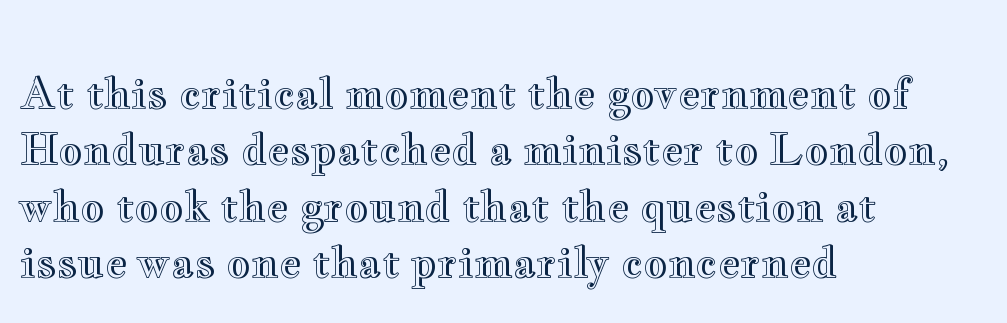
Q: Is the text italic (slanted)? A: No, it is upright.
Q: Is the text underlined? A: No.
Q: How is the paragraph aligned? A: Left-aligned.
Q: Is the spacing between letters normal or unusually wide? A: Normal.
Q: Is the spacing between lines tight, normal or loose? A: Normal.
Q: Width (condensed, normal, or wide)? A: Wide.
Q: x-height? A: Small.
Q: Monospaced? A: No.
